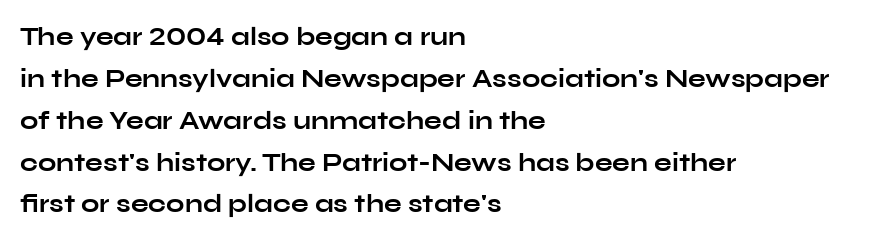
The image shows 26 px bold type, upright; set left-aligned, normal line spacing (1.61x), normal letter spacing, not underlined.
